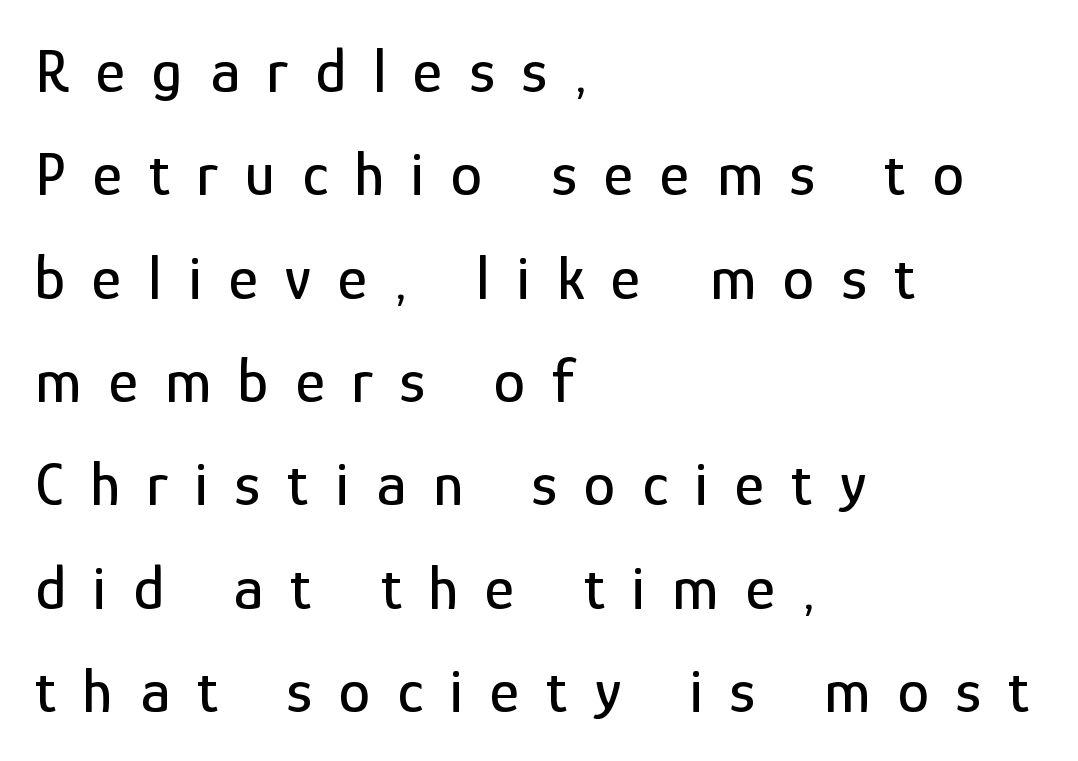
The image shows 63 px condensed sans-serif type, upright; set left-aligned, normal line spacing (1.64x), unusually wide letter spacing (+0.43 em), not underlined; low stroke contrast and a medium x-height.
